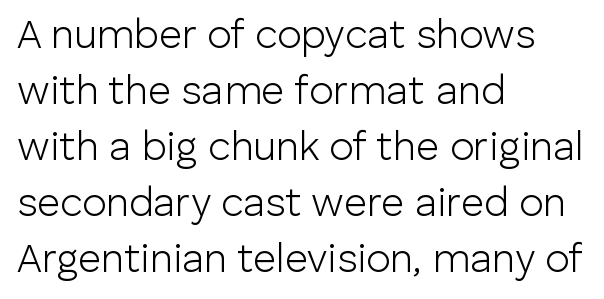
Q: Is the text bold? A: No.
Q: Is the text italic (slanted)? A: No, it is upright.
Q: Is the typeface a serif or a sans-serif typeface? A: Sans-serif.
Q: Is the text underlined? A: No.
Q: How is the paragraph aligned? A: Left-aligned.
Q: Is the spacing between letters normal or unusually wide? A: Normal.
Q: Is the spacing between lines tight, normal or loose? A: Normal.
Q: Width (condensed, normal, or wide)? A: Normal.
Q: Stroke contrast? A: Low.
Q: x-height? A: Medium.
Q: Monospaced? A: No.
